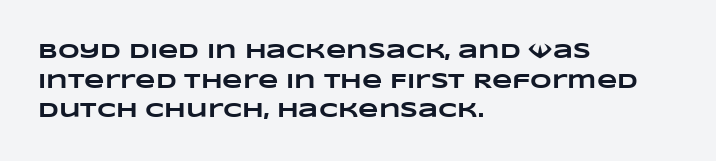
This sample uses plain, unmodified letter spacing. Plain, unruled lines of type. Notice how the passage keeps a crisp vertical edge on the left only. The line-height multiplier appears to be the usual default. You'd pick this weight for a headline — it's a proper bold.
